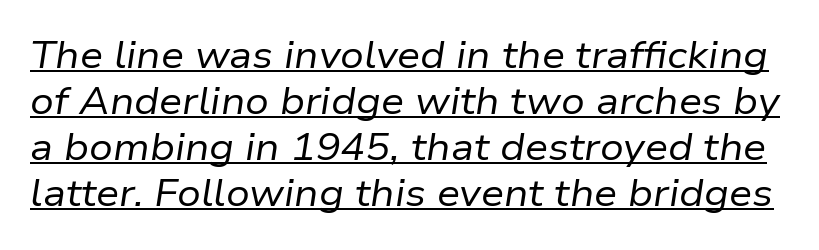
Q: Is the text bold? A: No.
Q: Is the text italic (slanted)? A: Yes, it leans right by about 9 degrees.
Q: Is the text underlined? A: Yes.
Q: Is the spacing between letters normal or unusually wide? A: Normal.
Q: Width (condensed, normal, or wide)? A: Normal.
Q: Stroke contrast? A: Low.
Q: x-height? A: Medium.
Q: Monospaced? A: No.
